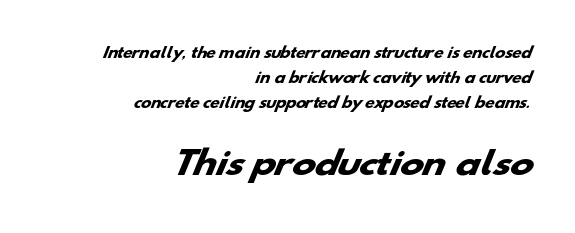
{"serif": "no", "bold": "yes", "weight": "heavy", "width": "wide", "stroke_contrast": "low", "x_height": "small", "monospaced": "no", "underline": "no", "align": "right", "line_spacing_ratio": 1.8, "letter_spacing": "normal", "letter_spacing_em": 0.0, "larger_block": "second", "size_ratio": 2.29, "glyph_px": 32}
